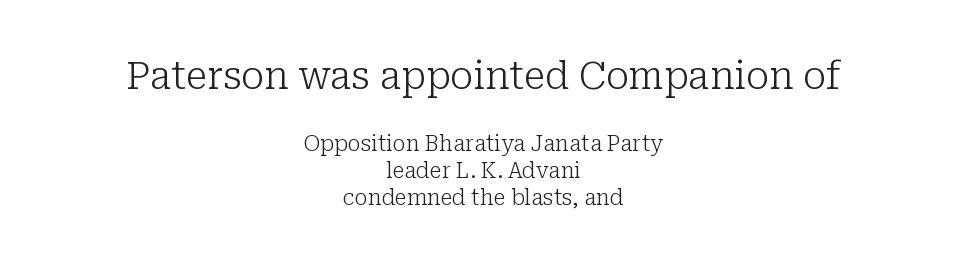
Q: Is the text bold? A: No.
Q: Is the text italic (slanted)? A: No, it is upright.
Q: Is the typeface a serif or a sans-serif typeface? A: Serif.
Q: Is the text underlined? A: No.
Q: How is the paragraph aligned? A: Centered.
Q: Is the spacing between letters normal or unusually wide? A: Normal.
Q: Which block of text is set in a larger size, the first (top) or the second (bottom)? A: The first (top) one.
Q: Width (condensed, normal, or wide)? A: Normal.
Q: Stroke contrast? A: Low.
Q: x-height? A: Medium.
Q: Monospaced? A: No.
